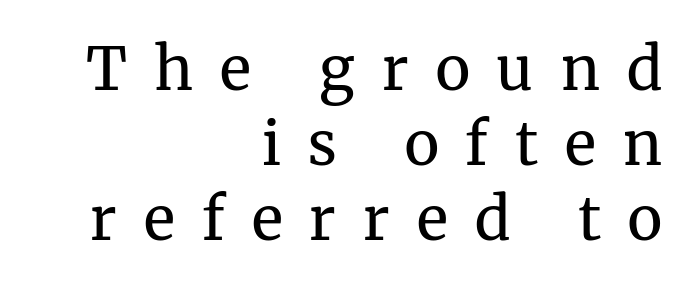
Q: Is the text bold? A: No.
Q: Is the text italic (slanted)? A: No, it is upright.
Q: Is the typeface a serif or a sans-serif typeface? A: Serif.
Q: Is the text underlined? A: No.
Q: How is the paragraph aligned? A: Right-aligned.
Q: Is the spacing between letters normal or unusually wide? A: Unusually wide.
Q: Is the spacing between lines tight, normal or loose? A: Normal.
Q: Width (condensed, normal, or wide)? A: Normal.
Q: Stroke contrast? A: Medium.
Q: x-height? A: Medium.
Q: Monospaced? A: No.
